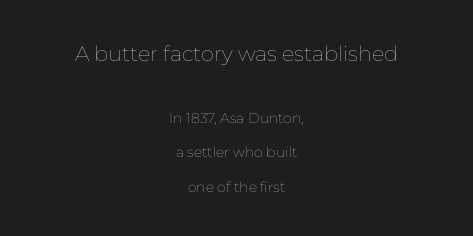
{"italic": "no", "bold": "no", "underline": "no", "align": "center", "line_spacing": "loose", "line_spacing_ratio": 2.47, "letter_spacing": "normal", "letter_spacing_em": 0.0, "larger_block": "first", "size_ratio": 1.5, "glyph_px": 21}
